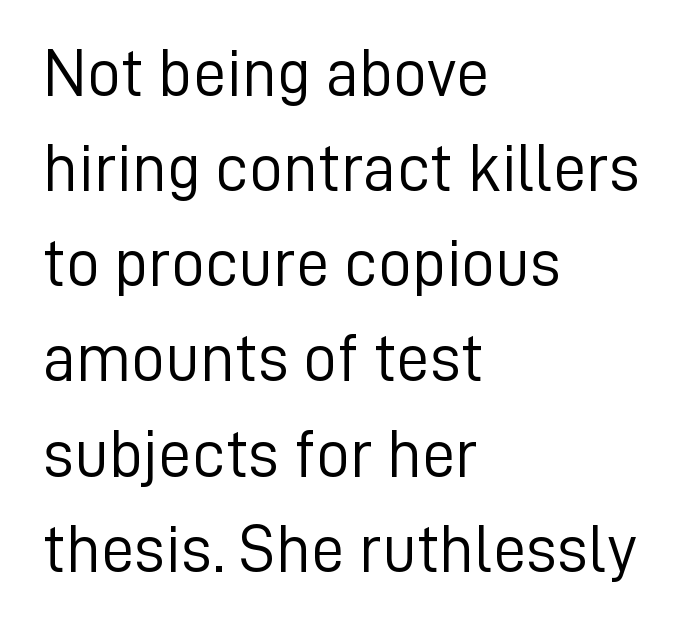
Q: Is the text bold? A: No.
Q: Is the text italic (slanted)? A: No, it is upright.
Q: Is the typeface a serif or a sans-serif typeface? A: Sans-serif.
Q: Is the text underlined? A: No.
Q: How is the paragraph aligned? A: Left-aligned.
Q: Is the spacing between letters normal or unusually wide? A: Normal.
Q: Is the spacing between lines tight, normal or loose? A: Normal.
Q: Width (condensed, normal, or wide)? A: Normal.
Q: Stroke contrast? A: Low.
Q: x-height? A: Medium.
Q: Monospaced? A: No.
